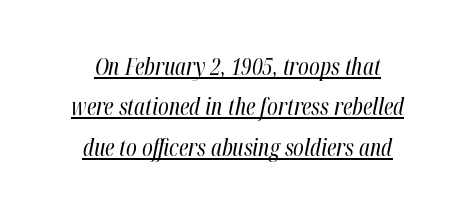
The characters are drawn with everyday or finer stroke widths. The paragraph has two soft edges and a firm central axis. The typography opts for an oblique posture over an upright one. A typographer would call this underscored text. Letter spacing: default.
